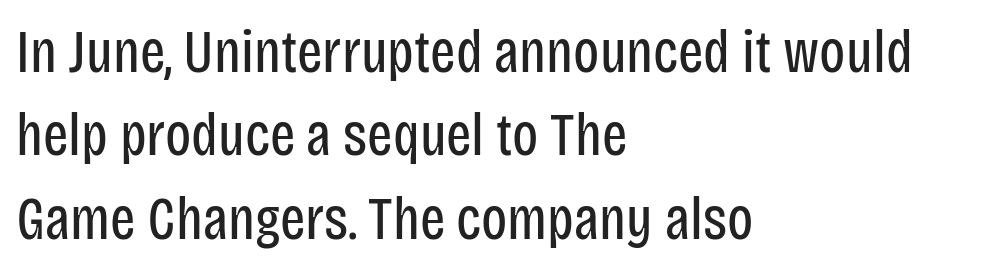
{"serif": "no", "italic": "no", "bold": "no", "weight": "regular", "width": "condensed", "stroke_contrast": "low", "x_height": "large", "monospaced": "no", "underline": "no", "align": "left", "line_spacing": "normal", "line_spacing_ratio": 1.39, "letter_spacing": "normal", "letter_spacing_em": 0.0, "glyph_px": 60}
